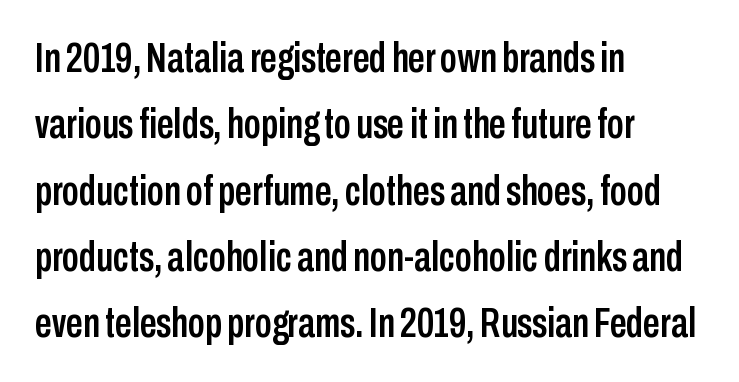
Nope, not italic — everything's standing straight. Nothing sits at the stroke ends, so this counts as sans-serif. Note the varied advance widths — an 'i' is clearly narrower than an 'm'. The typesetter chose a ragged-right arrangement here.
